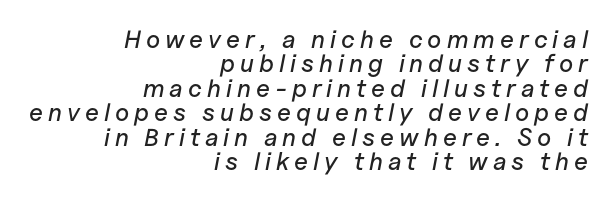
{"italic": "yes", "lean": "right", "slant_degrees": 11, "underline": "no", "align": "right", "line_spacing": "tight", "line_spacing_ratio": 0.98, "letter_spacing": "wide", "letter_spacing_em": 0.2, "glyph_px": 25}
